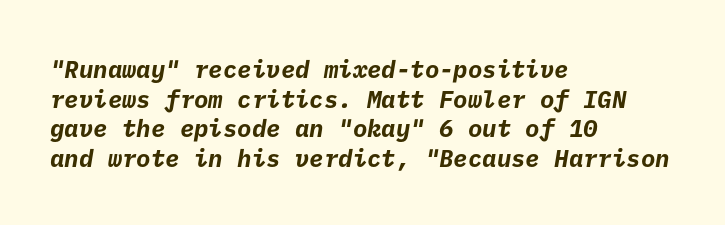
{"bold": "yes", "underline": "no", "align": "left", "line_spacing_ratio": 1.23, "letter_spacing": "normal", "letter_spacing_em": 0.0, "glyph_px": 24}
